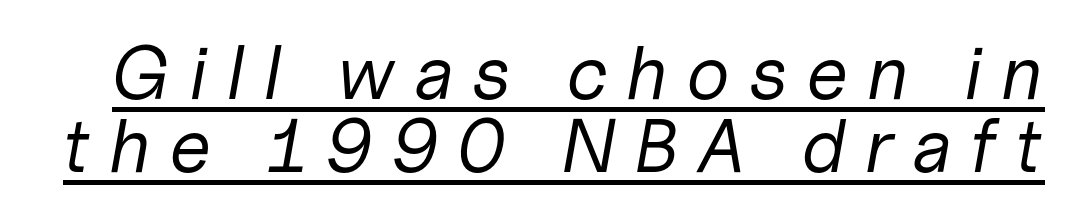
The image shows 76 px regular-weight type, italic (leaning right); set tight line spacing (0.96x), unusually wide letter spacing (+0.23 em), underlined; low stroke contrast and a medium x-height.
